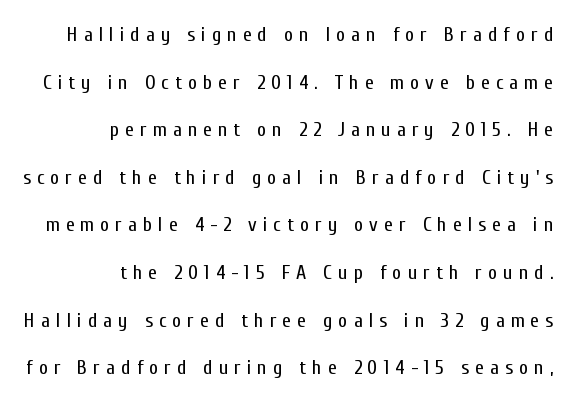
Q: Is the text bold? A: No.
Q: Is the text italic (slanted)? A: No, it is upright.
Q: Is the text underlined? A: No.
Q: How is the paragraph aligned? A: Right-aligned.
Q: Is the spacing between letters normal or unusually wide? A: Unusually wide.
Q: Is the spacing between lines tight, normal or loose? A: Loose.
